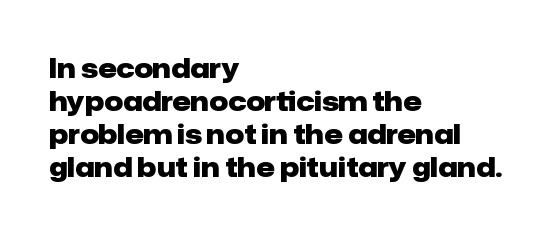
The leading is moderate, giving the passage an even texture. A dark, heavy texture on the line: the type is bold. Descenders hang freely into open space. Letter spacing: default. Notice how the passage keeps a crisp vertical edge on the left only. This is roman type, the default non-slanted kind.
